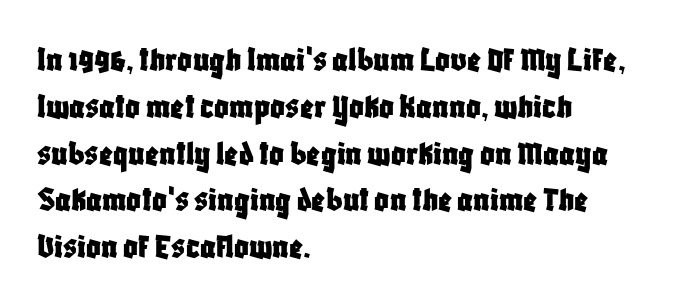
{"serif": "no", "italic": "no", "width": "condensed", "stroke_contrast": "low", "x_height": "large", "monospaced": "no", "underline": "no", "align": "left", "line_spacing": "normal", "line_spacing_ratio": 1.3, "letter_spacing": "normal", "letter_spacing_em": 0.0, "glyph_px": 36}
